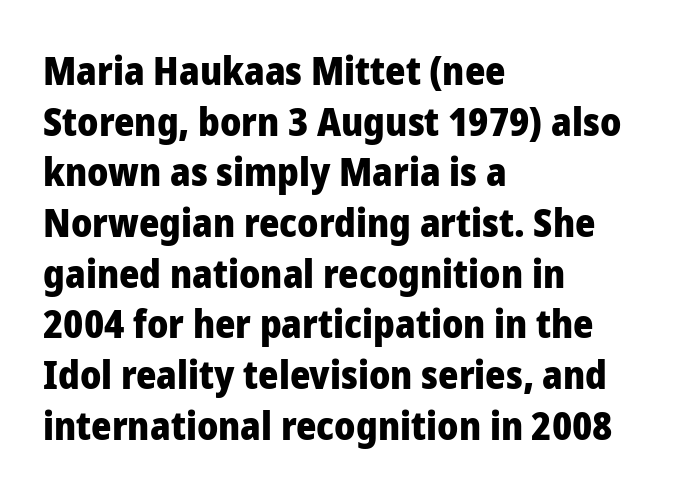
{"serif": "no", "italic": "no", "bold": "yes", "weight": "heavy", "width": "normal", "stroke_contrast": "low", "x_height": "medium", "monospaced": "no", "underline": "no", "align": "left", "line_spacing": "normal", "line_spacing_ratio": 1.3, "letter_spacing": "normal", "letter_spacing_em": 0.0, "glyph_px": 39}
